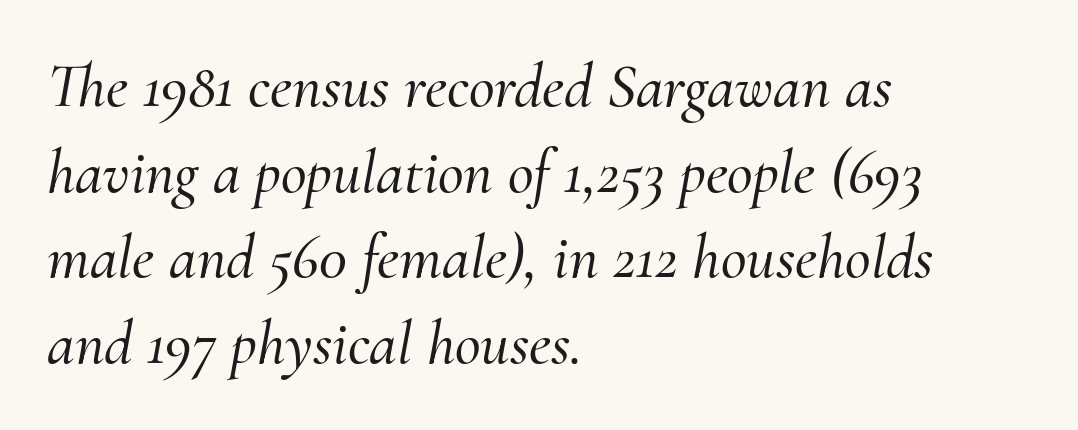
The space beneath each line is pristine and unruled. If you drew a ruler down the left edge, every line would touch it. In terms of letterspacing, this is plain default setting. The designer went with a serif here, giving each stem small feet. Emphasis-style slanted type is in use.
